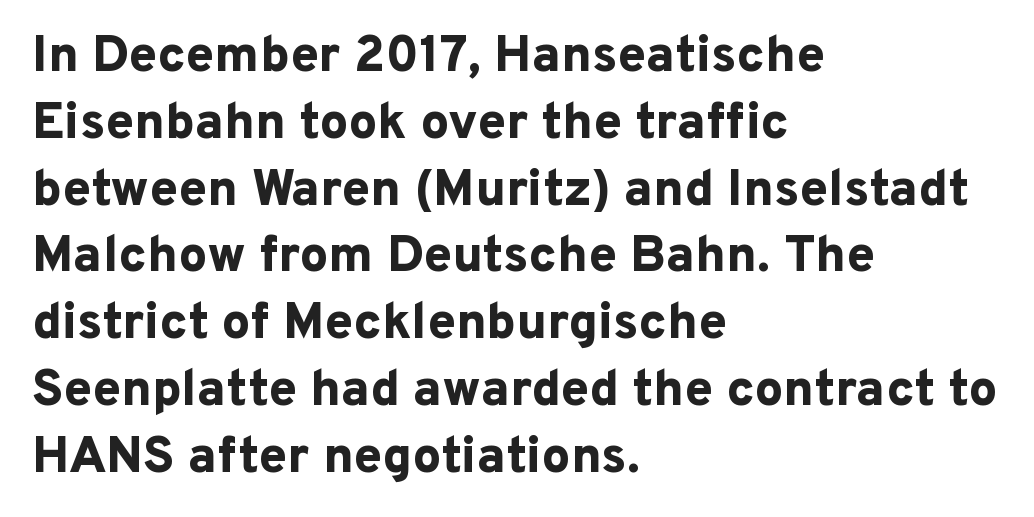
The image shows 51 px bold sans-serif type, upright; set left-aligned, normal line spacing (1.31x), normal letter spacing, not underlined; low stroke contrast and a medium x-height.
